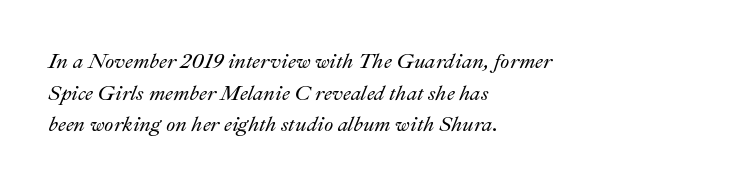
Is the letter spacing exaggerated? No — it looks like the ordinary default. Regular leading. The paragraph shown leans on its left margin. Every character sits at an angle, as italics do.
